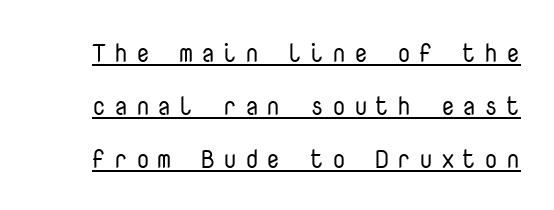
Q: Is the text bold? A: No.
Q: Is the text italic (slanted)? A: No, it is upright.
Q: Is the text underlined? A: Yes.
Q: Is the spacing between letters normal or unusually wide? A: Unusually wide.
Q: Is the spacing between lines tight, normal or loose? A: Loose.
